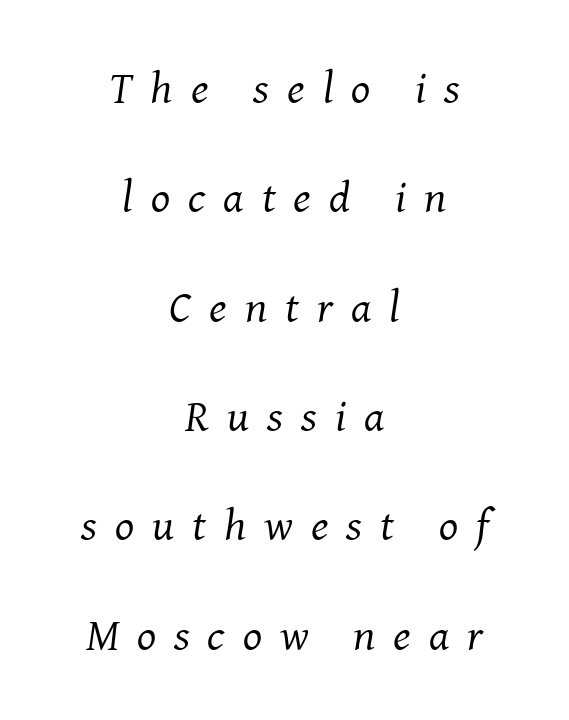
{"serif": "yes", "italic": "yes", "lean": "right", "slant_degrees": 8, "bold": "no", "weight": "regular", "width": "normal", "stroke_contrast": "medium", "x_height": "medium", "monospaced": "no", "underline": "no", "align": "center", "line_spacing": "loose", "line_spacing_ratio": 2.43, "letter_spacing": "wide", "letter_spacing_em": 0.4, "glyph_px": 45}
